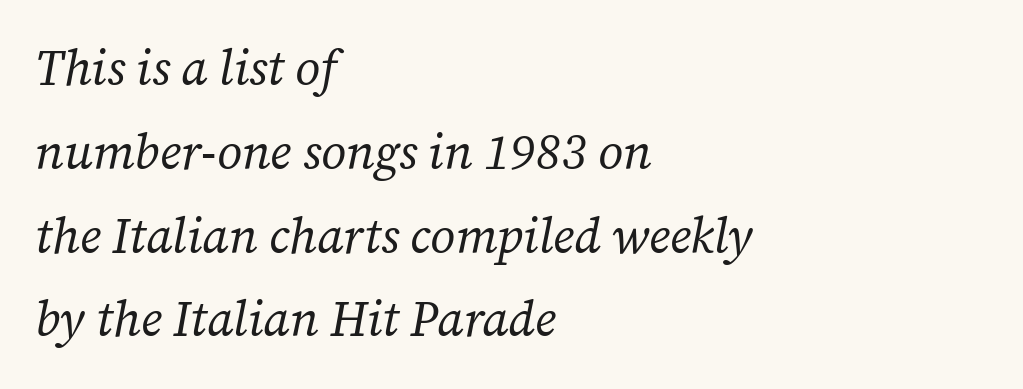
Q: Is the text bold? A: No.
Q: Is the text italic (slanted)? A: Yes, it leans right by about 12 degrees.
Q: Is the typeface a serif or a sans-serif typeface? A: Serif.
Q: Is the text underlined? A: No.
Q: How is the paragraph aligned? A: Left-aligned.
Q: Is the spacing between letters normal or unusually wide? A: Normal.
Q: Width (condensed, normal, or wide)? A: Normal.
Q: Stroke contrast? A: Low.
Q: x-height? A: Medium.
Q: Monospaced? A: No.
